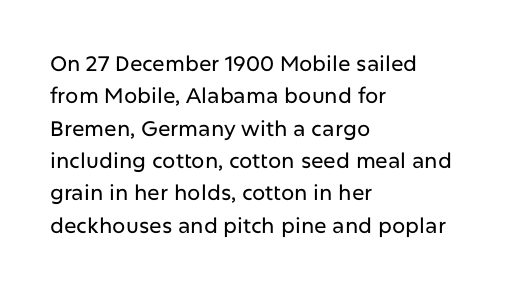
{"italic": "no", "underline": "no", "align": "left", "line_spacing": "normal", "line_spacing_ratio": 1.54, "letter_spacing": "normal", "letter_spacing_em": 0.0, "glyph_px": 21}
